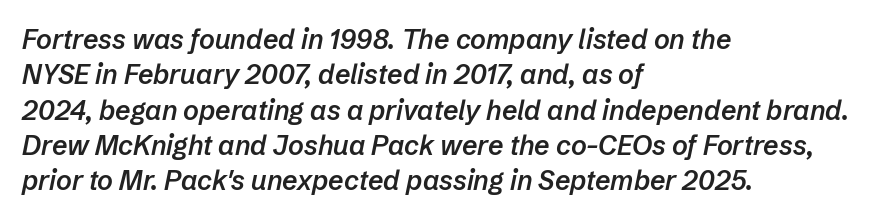
Lines of text with bare space underneath. Style check: oblique. The font is running at a semibold setting, under full bold. The rag falls on the right side of this text block.
